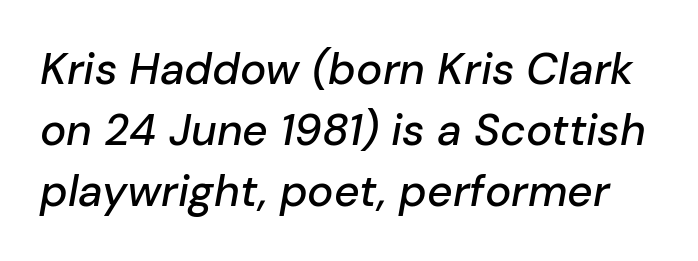
Characters follow at the spacing the type designer built in. Descender tails drop into unmarked territory. Regular leading. A typesetter would call this proportional, since set widths differ per character.
